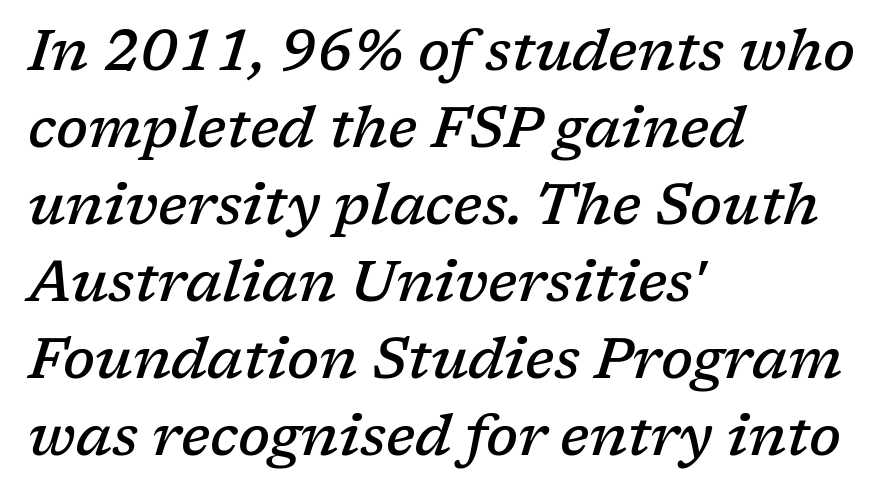
The image shows 57 px semibold serif type, italic (leaning right); set left-aligned, normal line spacing (1.35x), normal letter spacing, not underlined; low stroke contrast and a medium x-height.
